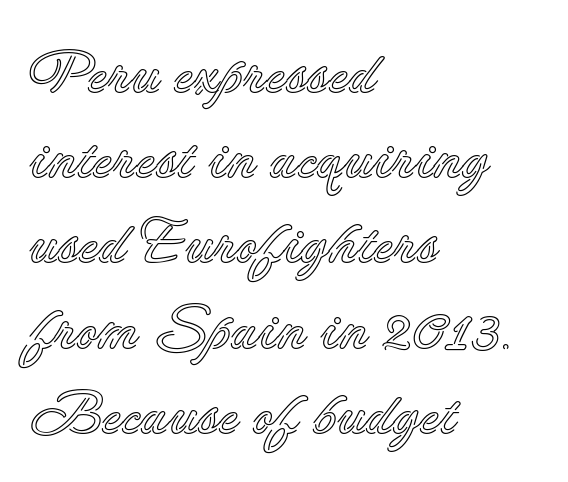
{"width": "normal", "x_height": "small", "monospaced": "no", "underline": "no", "align": "left", "line_spacing": "normal", "line_spacing_ratio": 1.42, "letter_spacing": "normal", "letter_spacing_em": 0.0, "glyph_px": 60}
